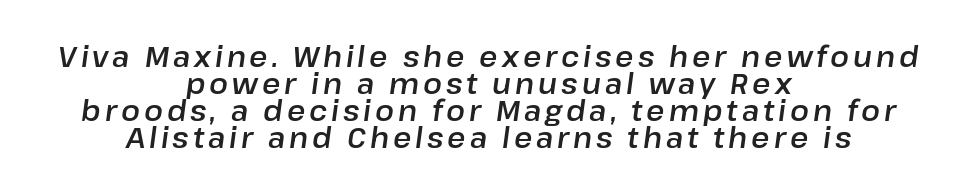
{"italic": "yes", "lean": "right", "slant_degrees": 8, "width": "normal", "stroke_contrast": "low", "x_height": "medium", "monospaced": "no", "underline": "no", "align": "center", "line_spacing": "tight", "line_spacing_ratio": 0.96, "glyph_px": 28}
